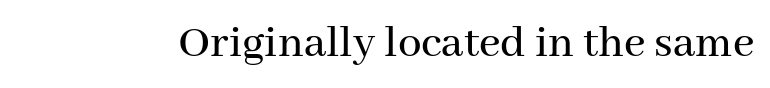
Decoration check: the copy has no underline. Caption: standard tracking, unaltered. The letters stand upright; this is a roman face. Spacing verdict: proportional, widths tailored to each character. The text was rendered using a seriffed face with decorative stroke endings.
